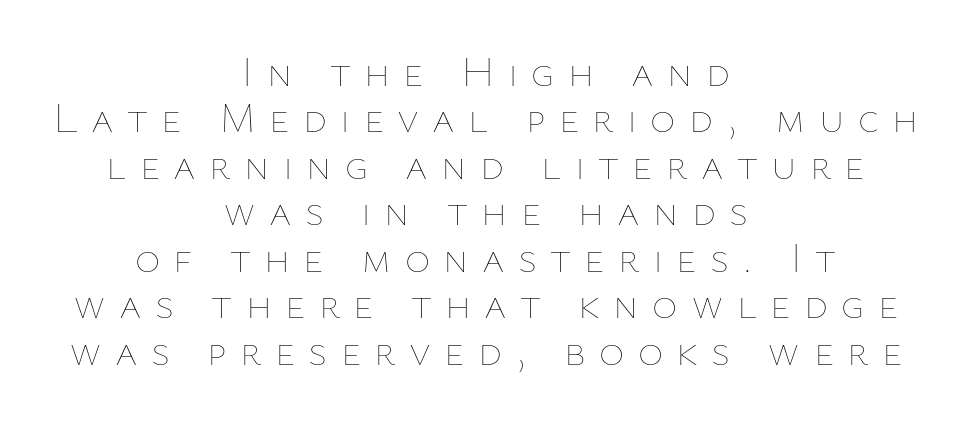
{"italic": "no", "bold": "no", "weight": "thin", "width": "normal", "stroke_contrast": "low", "x_height": "medium", "monospaced": "no", "underline": "no", "align": "center", "line_spacing": "tight", "line_spacing_ratio": 1.08, "letter_spacing": "wide", "letter_spacing_em": 0.31, "glyph_px": 43}
